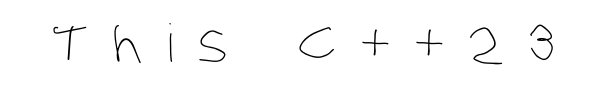
Q: Is the text bold? A: No.
Q: Is the text underlined? A: No.
Q: Is the spacing between letters normal or unusually wide? A: Unusually wide.
Q: Width (condensed, normal, or wide)? A: Condensed.
Q: Stroke contrast? A: Low.
Q: x-height? A: Large.
Q: Monospaced? A: No.
